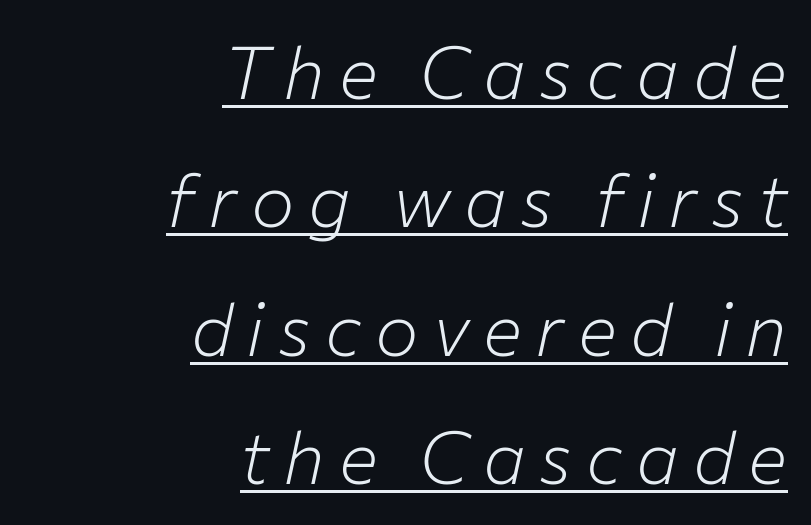
{"italic": "yes", "lean": "right", "slant_degrees": 12, "bold": "no", "weight": "light", "width": "normal", "stroke_contrast": "low", "x_height": "medium", "monospaced": "no", "underline": "yes", "align": "right", "line_spacing_ratio": 1.76, "glyph_px": 73}
